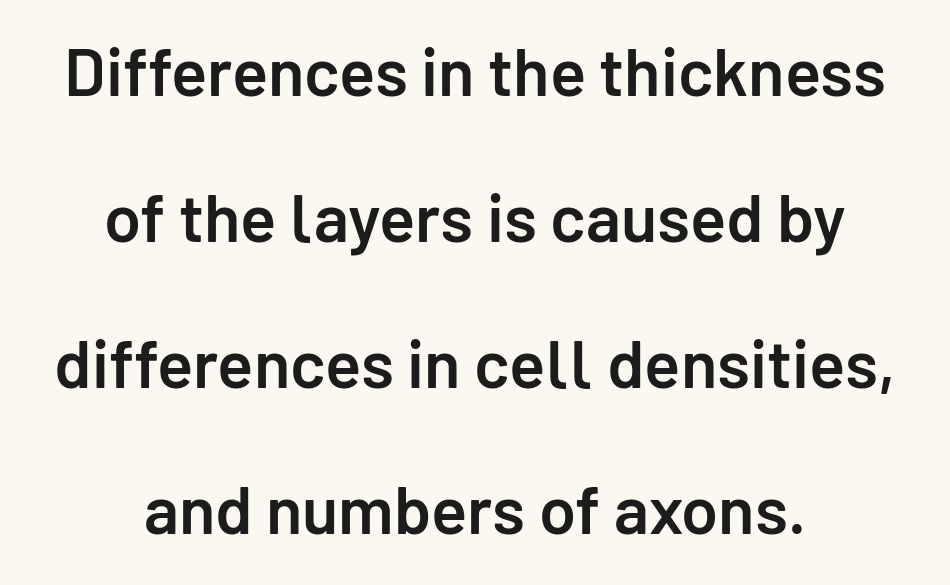
{"serif": "no", "italic": "no", "bold": "semi", "weight": "semibold", "width": "normal", "stroke_contrast": "low", "x_height": "medium", "monospaced": "no", "underline": "no", "align": "center", "line_spacing": "loose", "line_spacing_ratio": 2.18, "letter_spacing": "normal", "letter_spacing_em": 0.0, "glyph_px": 67}
